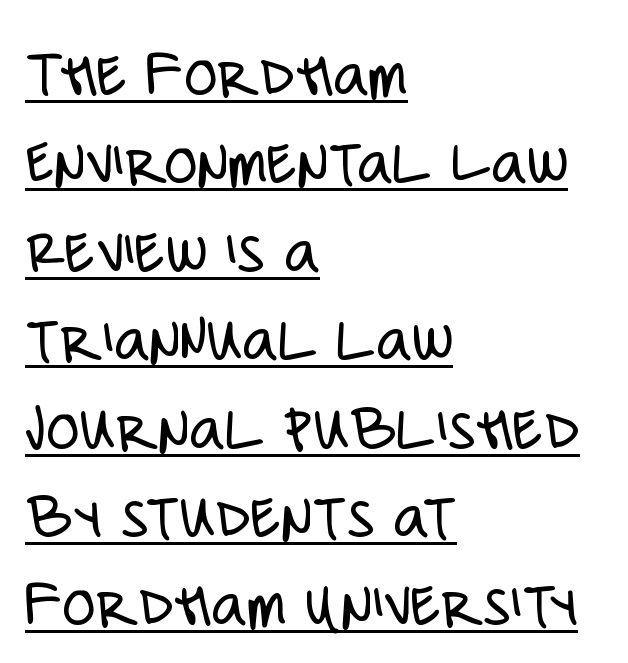
Q: Is the text bold? A: No.
Q: Is the text italic (slanted)? A: No, it is upright.
Q: Is the typeface a serif or a sans-serif typeface? A: Sans-serif.
Q: Is the text underlined? A: Yes.
Q: How is the paragraph aligned? A: Left-aligned.
Q: Is the spacing between letters normal or unusually wide? A: Normal.
Q: Is the spacing between lines tight, normal or loose? A: Normal.
Q: Width (condensed, normal, or wide)? A: Condensed.
Q: Stroke contrast? A: Low.
Q: x-height? A: Large.
Q: Monospaced? A: No.
